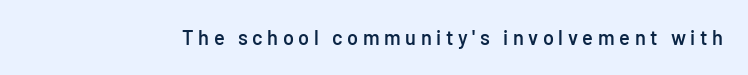
The image shows 20 px text type, upright; set unusually wide letter spacing (+0.23 em), not underlined.
